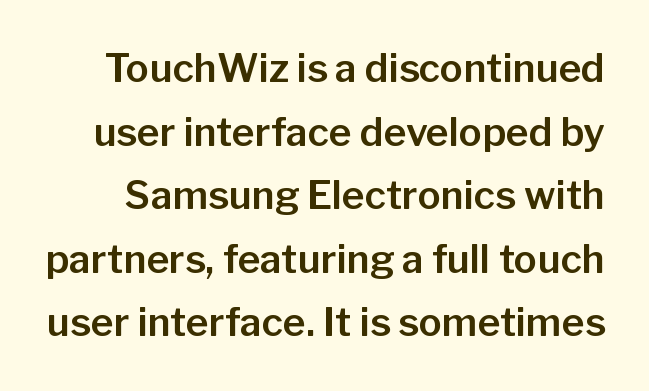
{"serif": "no", "italic": "no", "width": "normal", "stroke_contrast": "low", "x_height": "medium", "monospaced": "no", "underline": "no", "line_spacing": "normal", "line_spacing_ratio": 1.63, "letter_spacing": "normal", "letter_spacing_em": 0.0, "glyph_px": 39}
